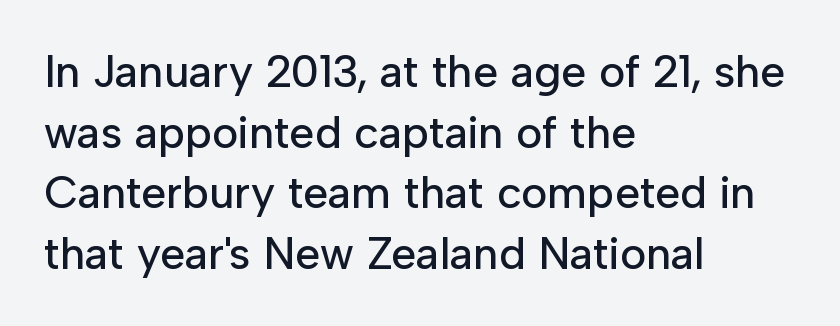
The space directly below the letters is spotless. Each line starts at the same left margin while the right side varies. Designer's note — italics off, roman on. The rendering uses natural spacing where letterforms have individual widths. Short note: letters normally spaced.
